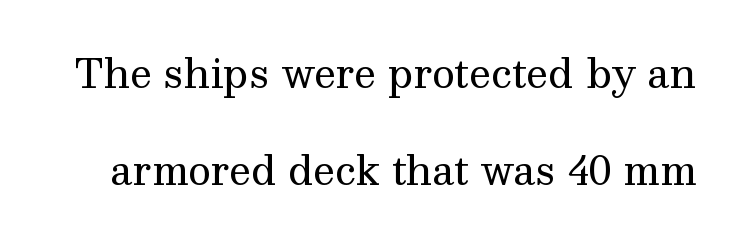
On a weight scale, this lands at 450 or below. Every stem runs plumb, perpendicular to the baseline. Tracking here is standard; glyphs follow each other at the usual distance. Quick note: interline space is abundant. Note the varied advance widths — an 'i' is clearly narrower than an 'm'. The typeface chosen for these lines features serifs.
